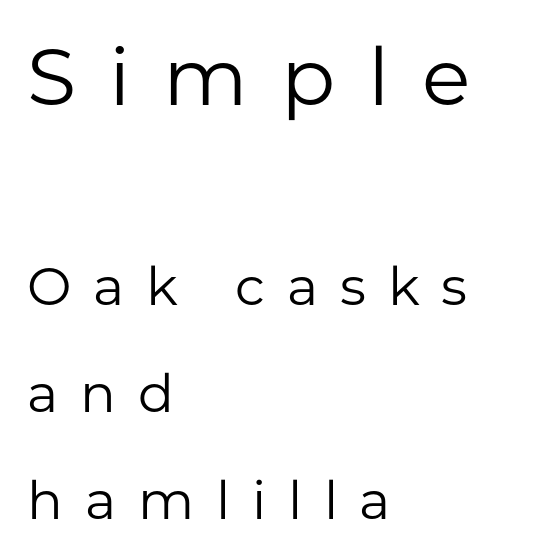
The image shows 80 px regular-weight sans-serif type, upright; set left-aligned, loose line spacing (2.02x), unusually wide letter spacing (+0.41 em), not underlined; the first (top) block is 1.51x larger; low stroke contrast and a medium x-height.
